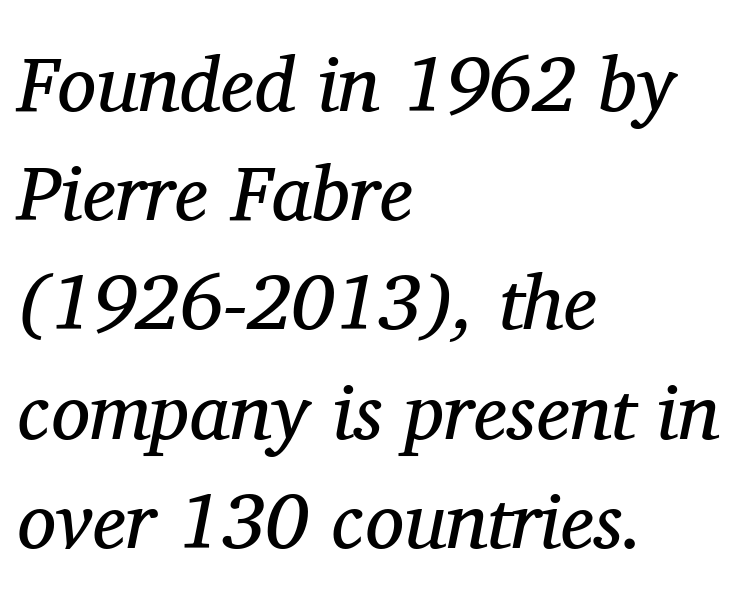
The typesetter chose a ragged-right arrangement here. Tracking here is standard; glyphs follow each other at the usual distance. Typographically, this falls in the serif category. Think standard paragraph weight, or any step lighter than that.
